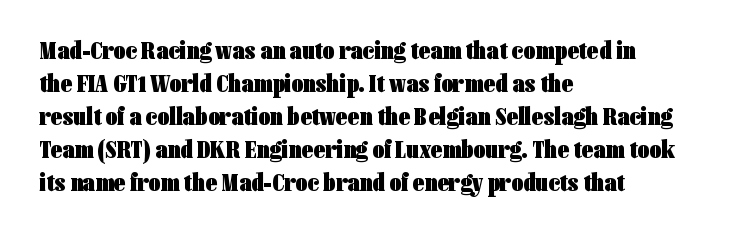
The image shows 26 px bold type, upright; set left-aligned, normal line spacing (1.27x), normal letter spacing, not underlined.
